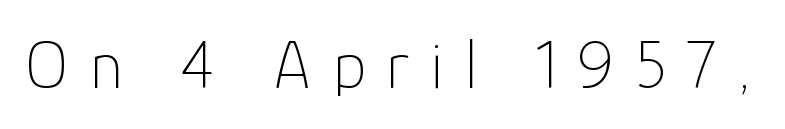
You could not count columns in this text — the font is proportionally spaced. The space directly below the letters is spotless. Serifs: no, the terminals of the letterforms are clean. Loose tracking; the words dissolve into strings of separated letters.
